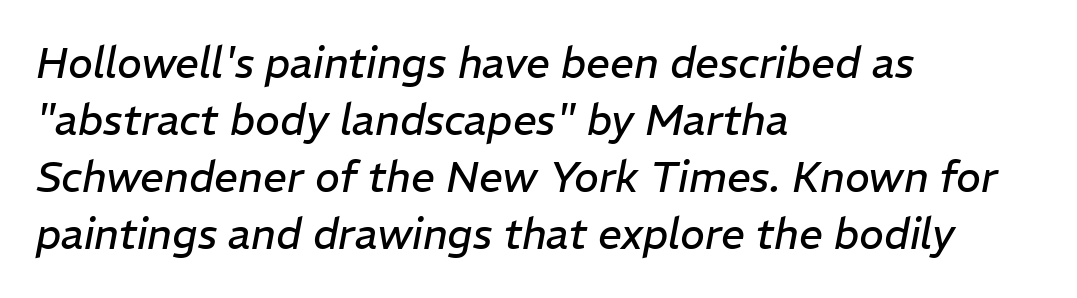
{"italic": "yes", "lean": "right", "slant_degrees": 11, "bold": "no", "weight": "regular", "width": "normal", "stroke_contrast": "low", "x_height": "medium", "monospaced": "no", "underline": "no", "align": "left", "line_spacing": "normal", "line_spacing_ratio": 1.36, "letter_spacing": "normal", "letter_spacing_em": 0.0, "glyph_px": 42}
